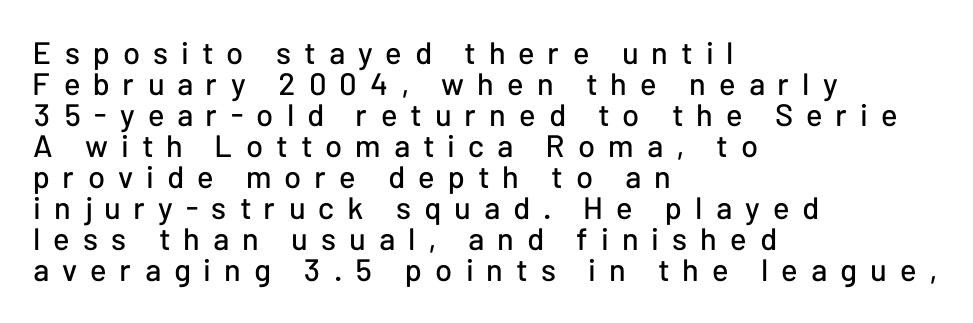
The image shows 31 px sans-serif type, upright; set left-aligned, tight line spacing (1.0x), unusually wide letter spacing (+0.42 em), not underlined; low stroke contrast and a medium x-height.
